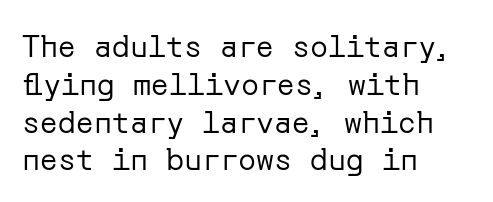
{"serif": "no", "italic": "no", "bold": "no", "weight": "regular", "width": "normal", "stroke_contrast": "low", "x_height": "medium", "underline": "no", "align": "left", "line_spacing": "normal", "line_spacing_ratio": 1.26, "letter_spacing": "normal", "letter_spacing_em": 0.0, "glyph_px": 30}
